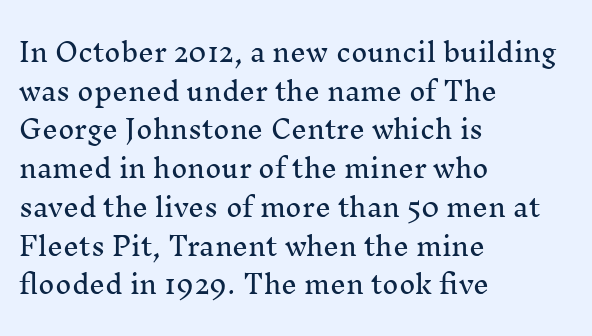
Q: Is the text italic (slanted)? A: No, it is upright.
Q: Is the text underlined? A: No.
Q: How is the paragraph aligned? A: Left-aligned.
Q: Is the spacing between letters normal or unusually wide? A: Normal.
Q: Is the spacing between lines tight, normal or loose? A: Normal.
